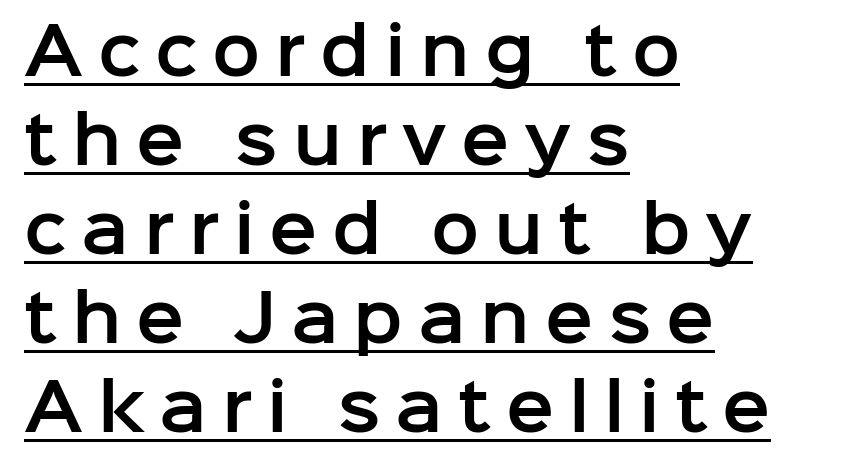
{"serif": "no", "italic": "no", "width": "normal", "stroke_contrast": "low", "x_height": "medium", "monospaced": "no", "underline": "yes", "align": "left", "line_spacing": "normal", "line_spacing_ratio": 1.39, "letter_spacing": "wide", "letter_spacing_em": 0.23, "glyph_px": 64}
